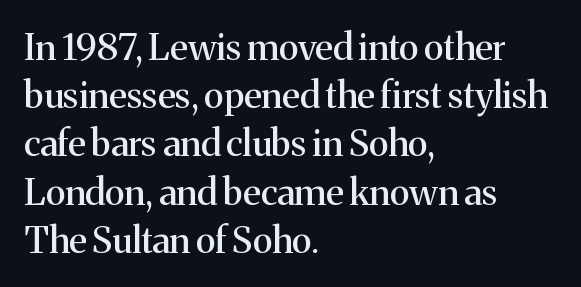
Tall strokes in this sample are plumb rather than angled. This is serif lettering, the kind often seen in printed books. You could not count columns in this text — the font is proportionally spaced. Visually the block forms a straight wall on the left and a jagged coastline on the right. A bare baseline throughout the passage. Reading down the column, the eye jumps a familiar distance to each next line.
